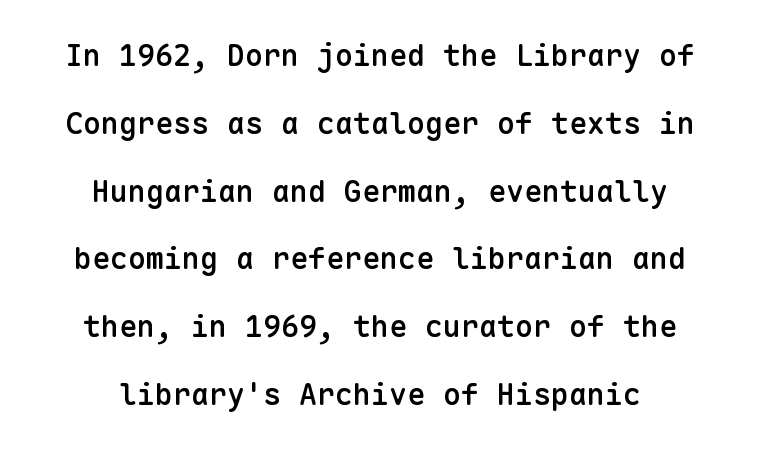
{"serif": "no", "italic": "no", "bold": "semi", "weight": "semibold", "width": "normal", "stroke_contrast": "low", "x_height": "medium", "monospaced": "yes", "underline": "no", "align": "center", "line_spacing": "loose", "line_spacing_ratio": 2.26, "letter_spacing": "normal", "letter_spacing_em": 0.0, "glyph_px": 30}
